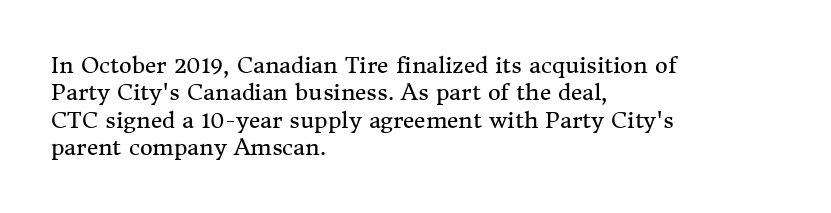
The image shows 22 px text type, upright; set left-aligned, line spacing 1.24x, normal letter spacing, not underlined.
